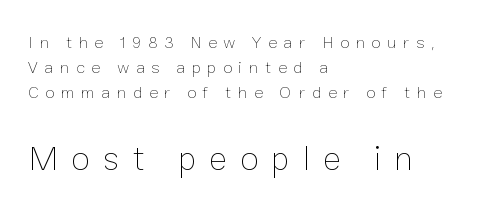
Q: Is the text bold? A: No.
Q: Is the text italic (slanted)? A: No, it is upright.
Q: Is the text underlined? A: No.
Q: How is the paragraph aligned? A: Left-aligned.
Q: Is the spacing between letters normal or unusually wide? A: Unusually wide.
Q: Is the spacing between lines tight, normal or loose? A: Normal.
Q: Which block of text is set in a larger size, the first (top) or the second (bottom)? A: The second (bottom) one.
Q: Width (condensed, normal, or wide)? A: Normal.
Q: Stroke contrast? A: Low.
Q: x-height? A: Medium.
Q: Monospaced? A: No.
